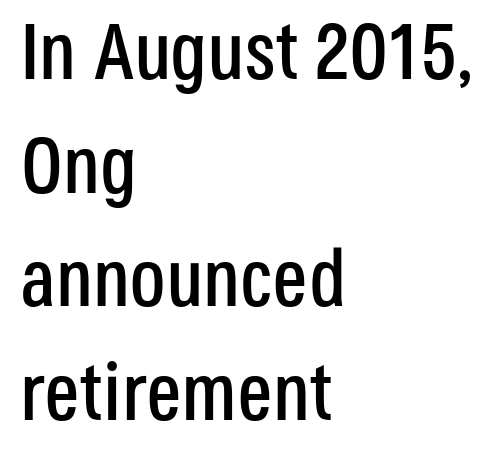
This sample has the flowing, uneven cadence of proportional lettering. Nothing unusual about the tracking: characters are spaced as the font intends. Regular leading. A typesetter would mark this as roman, not italic. Any mark beneath the type? The region is blank. Letterform terminals end flat and unadorned throughout the passage.
